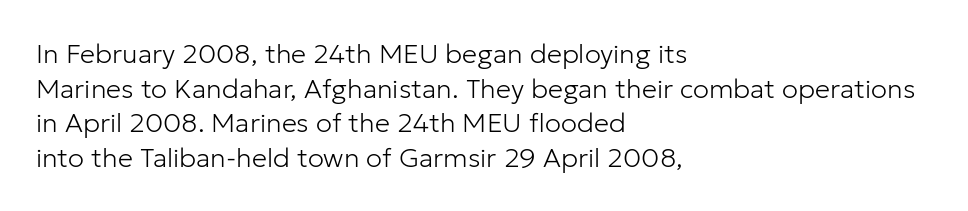
The image shows 27 px text type, upright; set left-aligned, normal line spacing (1.28x), normal letter spacing, not underlined.
